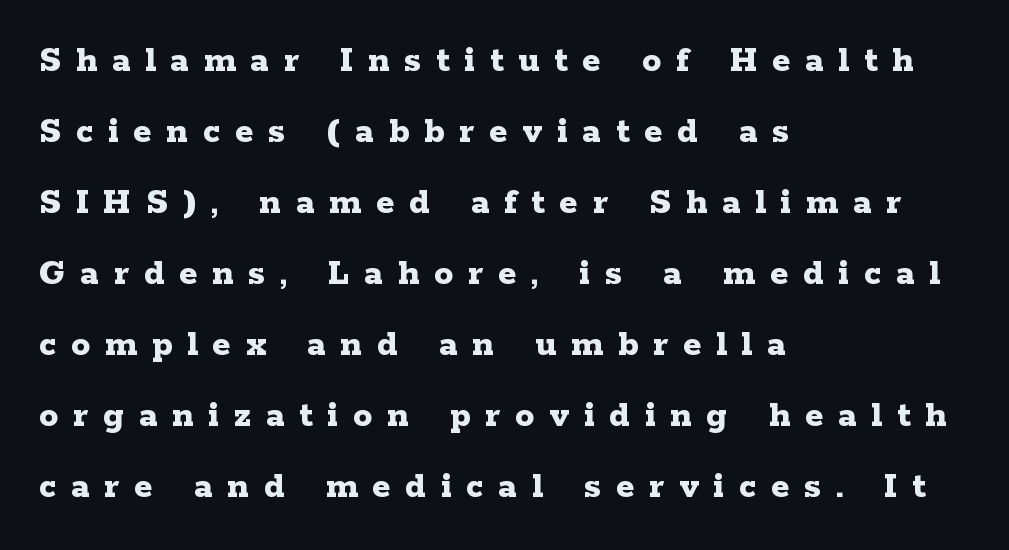
The image shows 38 px bold, wide serif type, upright; set left-aligned, line spacing 1.87x, unusually wide letter spacing (+0.39 em), not underlined; low stroke contrast and a medium x-height.
